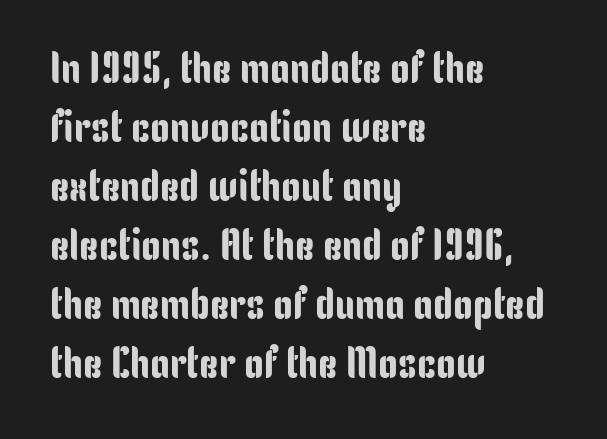
The image shows 44 px condensed sans-serif type, upright; set left-aligned, normal line spacing (1.34x), normal letter spacing, not underlined; low stroke contrast and a medium x-height.
